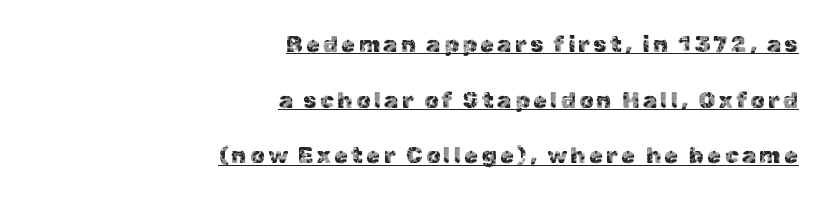
Q: Is the text italic (slanted)? A: No, it is upright.
Q: Is the text underlined? A: Yes.
Q: How is the paragraph aligned? A: Right-aligned.
Q: Is the spacing between lines tight, normal or loose? A: Loose.
